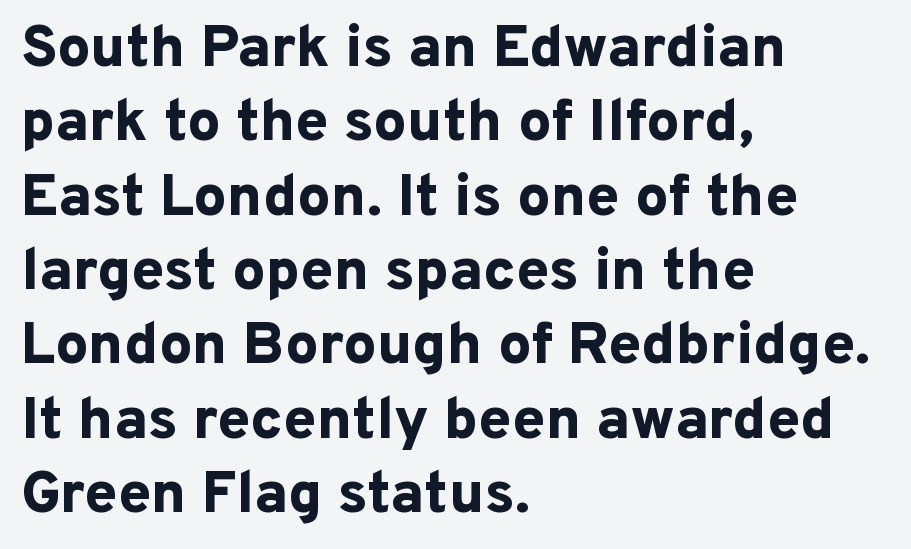
The image shows 59 px bold sans-serif type, upright; set left-aligned, normal line spacing (1.26x), normal letter spacing, not underlined; low stroke contrast and a medium x-height.
